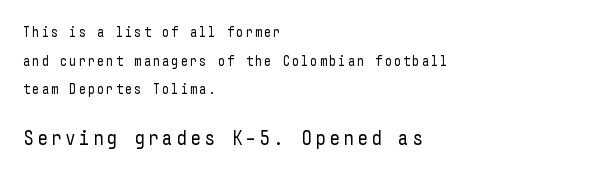
{"italic": "no", "bold": "no", "underline": "no", "align": "left", "line_spacing": "loose", "line_spacing_ratio": 2.04, "larger_block": "second", "size_ratio": 1.5, "glyph_px": 21}
